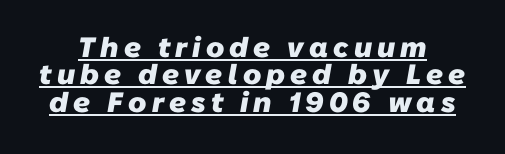
The rendering uses the underline text-decoration. A typesetter would call this proportional, since set widths differ per character. The passage shown stacks its lines with hardly any gap. Strokes here are thick enough to call this a true bold. Grotesque or geometric, the face here clearly has no serifs.
